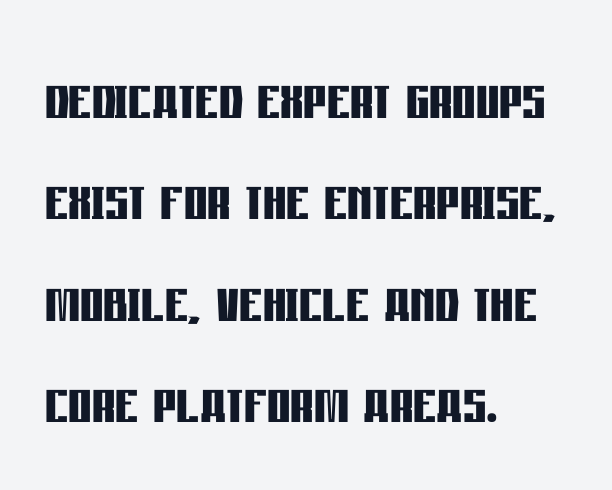
Q: Is the text bold? A: Yes.
Q: Is the text italic (slanted)? A: No, it is upright.
Q: Is the typeface a serif or a sans-serif typeface? A: Sans-serif.
Q: Is the text underlined? A: No.
Q: How is the paragraph aligned? A: Left-aligned.
Q: Is the spacing between letters normal or unusually wide? A: Normal.
Q: Is the spacing between lines tight, normal or loose? A: Normal.
Q: Width (condensed, normal, or wide)? A: Condensed.
Q: Stroke contrast? A: Low.
Q: x-height? A: Large.
Q: Monospaced? A: No.
